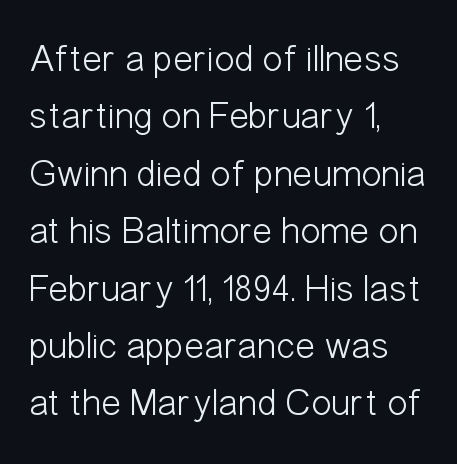
Q: Is the text bold? A: No.
Q: Is the text italic (slanted)? A: No, it is upright.
Q: Is the typeface a serif or a sans-serif typeface? A: Sans-serif.
Q: Is the text underlined? A: No.
Q: How is the paragraph aligned? A: Left-aligned.
Q: Is the spacing between letters normal or unusually wide? A: Normal.
Q: Is the spacing between lines tight, normal or loose? A: Normal.
Q: Width (condensed, normal, or wide)? A: Condensed.
Q: Stroke contrast? A: Low.
Q: x-height? A: Medium.
Q: Monospaced? A: No.
